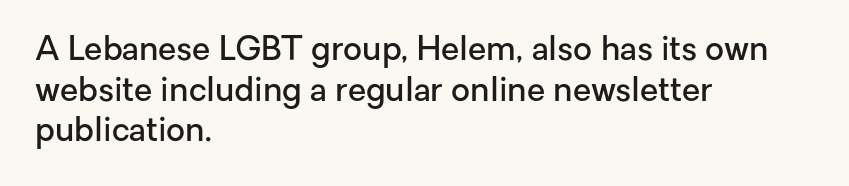
Beneath every word, the page is bare. No italicization has been applied; the sample stays upright. Semibold letterforms, between regular and bold. Alignment: flush left.
